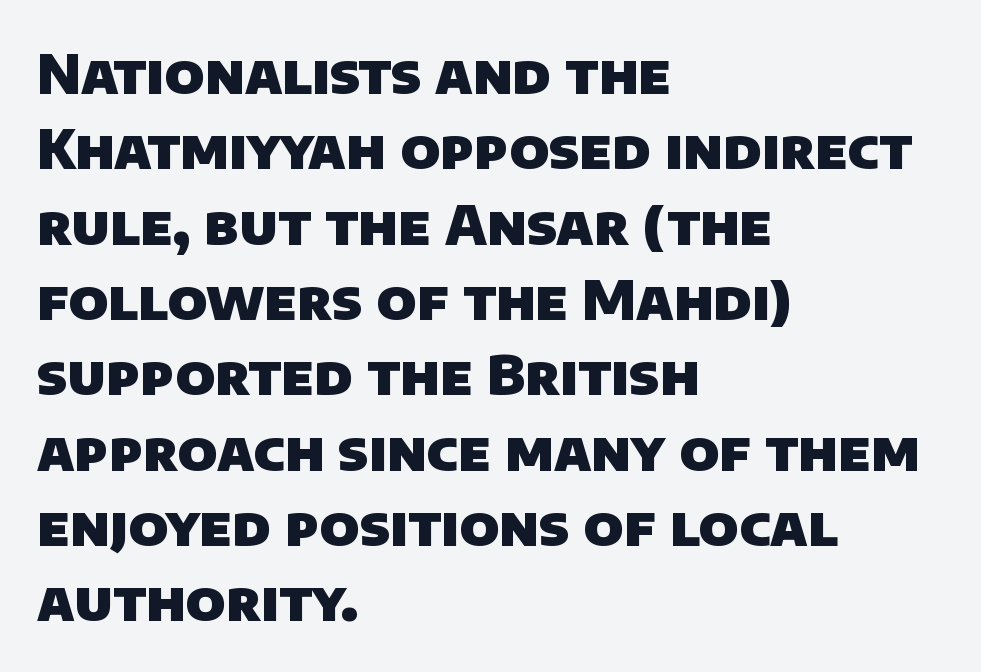
The image shows 55 px heavy sans-serif type; set left-aligned, normal line spacing (1.37x), normal letter spacing, not underlined; low stroke contrast and a large x-height.
